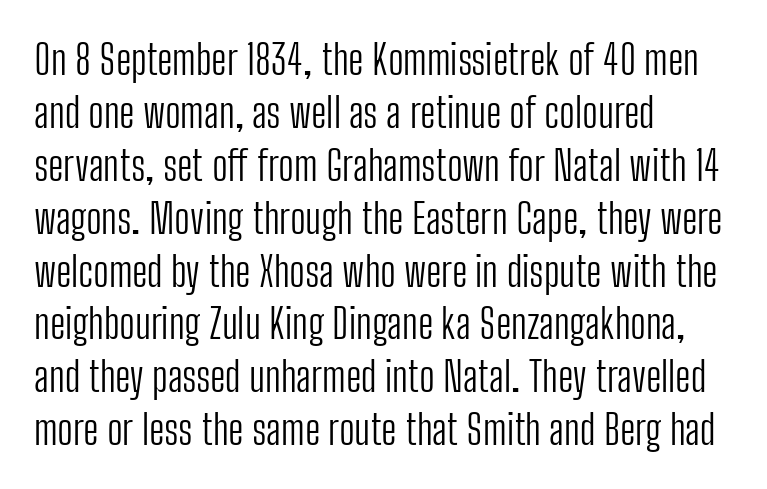
Q: Is the text bold? A: No.
Q: Is the text italic (slanted)? A: No, it is upright.
Q: Is the typeface a serif or a sans-serif typeface? A: Sans-serif.
Q: Is the text underlined? A: No.
Q: How is the paragraph aligned? A: Left-aligned.
Q: Is the spacing between letters normal or unusually wide? A: Normal.
Q: Is the spacing between lines tight, normal or loose? A: Normal.
Q: Width (condensed, normal, or wide)? A: Condensed.
Q: Stroke contrast? A: Low.
Q: x-height? A: Medium.
Q: Monospaced? A: No.
